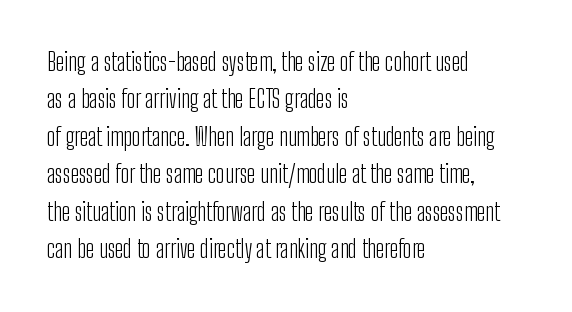
{"italic": "no", "bold": "no", "underline": "no", "align": "left", "line_spacing": "normal", "line_spacing_ratio": 1.56, "letter_spacing": "normal", "letter_spacing_em": 0.0, "glyph_px": 24}
